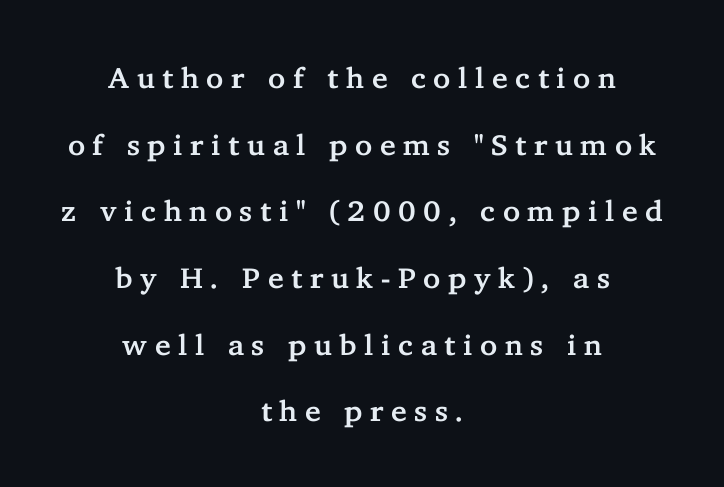
Q: Is the text italic (slanted)? A: No, it is upright.
Q: Is the typeface a serif or a sans-serif typeface? A: Serif.
Q: Is the text underlined? A: No.
Q: How is the paragraph aligned? A: Centered.
Q: Is the spacing between letters normal or unusually wide? A: Unusually wide.
Q: Is the spacing between lines tight, normal or loose? A: Loose.
Q: Width (condensed, normal, or wide)? A: Normal.
Q: Stroke contrast? A: Low.
Q: x-height? A: Medium.
Q: Monospaced? A: No.
